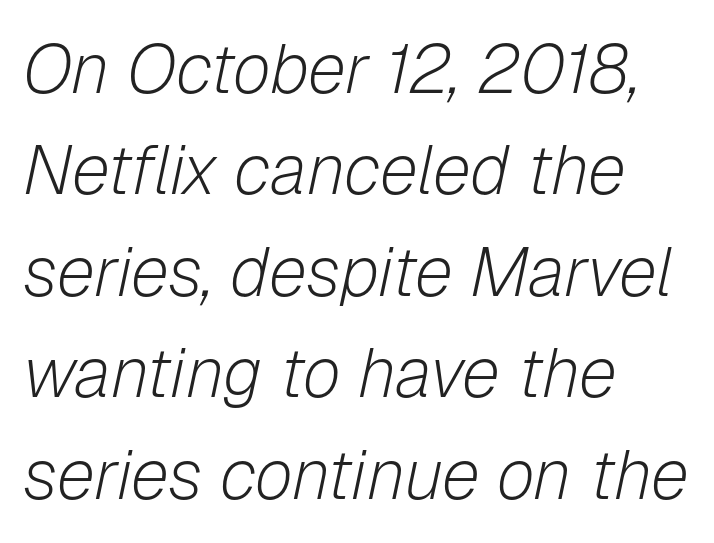
Q: Is the text bold? A: No.
Q: Is the text italic (slanted)? A: Yes, it leans right by about 12 degrees.
Q: Is the text underlined? A: No.
Q: How is the paragraph aligned? A: Left-aligned.
Q: Is the spacing between letters normal or unusually wide? A: Normal.
Q: Is the spacing between lines tight, normal or loose? A: Normal.
Q: Width (condensed, normal, or wide)? A: Normal.
Q: Stroke contrast? A: Low.
Q: x-height? A: Medium.
Q: Monospaced? A: No.
